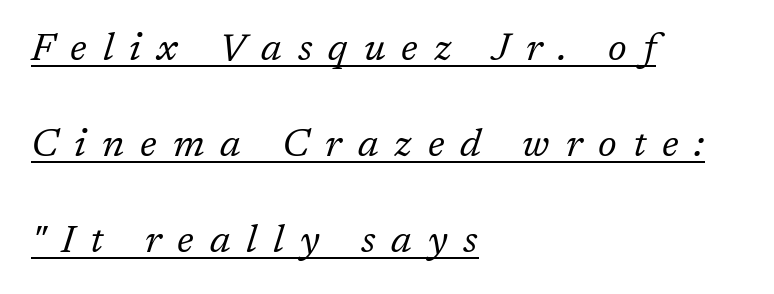
The ragged edge is on the right, which tells us the setting is flush left. The letterforms stand isolated, each surrounded by extra space. Examine the stroke ends and you'll spot serifs. Slanted lettering throughout.
